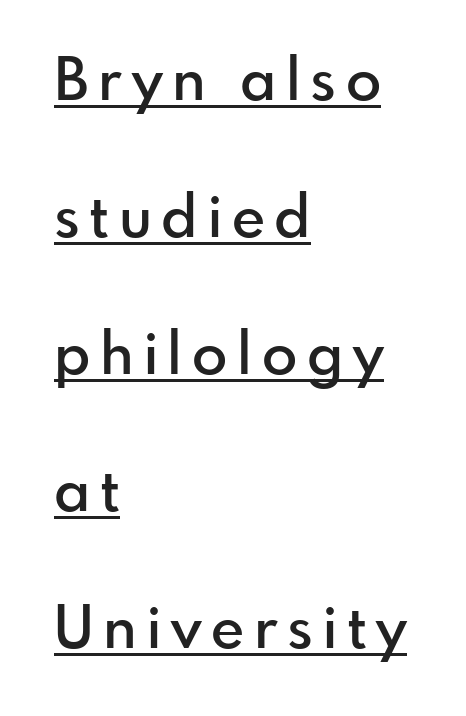
The image shows 58 px semibold sans-serif type, upright; set left-aligned, loose line spacing (2.36x), underlined; low stroke contrast and a small x-height.
